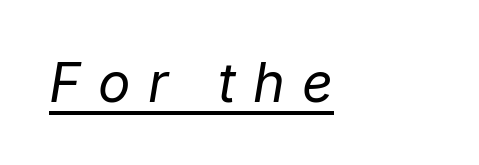
Q: Is the text bold? A: No.
Q: Is the text italic (slanted)? A: Yes, it leans right by about 9 degrees.
Q: Is the text underlined? A: Yes.
Q: How is the paragraph aligned? A: Left-aligned.
Q: Is the spacing between letters normal or unusually wide? A: Unusually wide.
Q: Width (condensed, normal, or wide)? A: Normal.
Q: Stroke contrast? A: Low.
Q: x-height? A: Medium.
Q: Monospaced? A: No.
